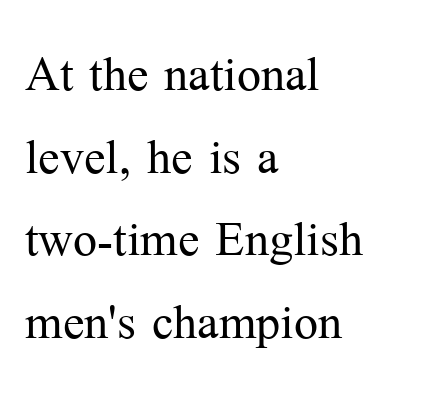
{"serif": "yes", "italic": "no", "bold": "no", "weight": "light", "width": "normal", "stroke_contrast": "medium", "x_height": "medium", "monospaced": "no", "underline": "no", "align": "left", "line_spacing": "normal", "line_spacing_ratio": 1.29, "letter_spacing": "normal", "letter_spacing_em": 0.0, "glyph_px": 64}
